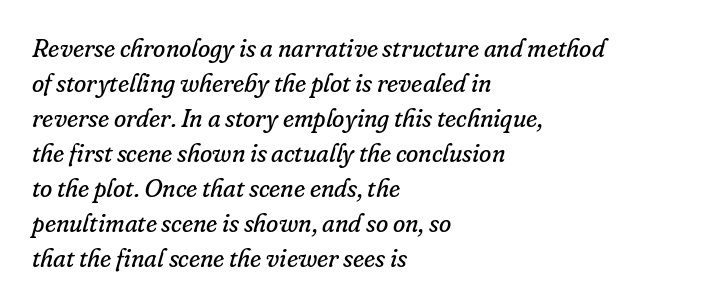
Nobody touched the tracking dial on this one. Reading down the column, the eye jumps a familiar distance to each next line. Casual observation: everything's shoved over to the left. Would a proofreader flag this as italicized? Yes. The space beneath each line is pristine and unruled.
